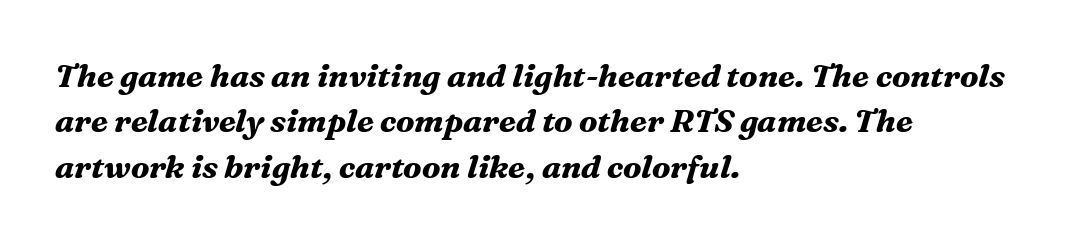
Q: Is the text bold? A: Yes.
Q: Is the text italic (slanted)? A: Yes, it leans right by about 16 degrees.
Q: Is the typeface a serif or a sans-serif typeface? A: Serif.
Q: Is the text underlined? A: No.
Q: How is the paragraph aligned? A: Left-aligned.
Q: Is the spacing between letters normal or unusually wide? A: Normal.
Q: Is the spacing between lines tight, normal or loose? A: Normal.
Q: Width (condensed, normal, or wide)? A: Normal.
Q: Stroke contrast? A: Medium.
Q: x-height? A: Medium.
Q: Monospaced? A: No.
